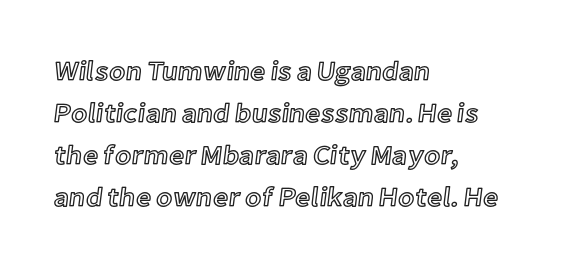
{"underline": "no", "align": "left", "line_spacing": "normal", "line_spacing_ratio": 1.56, "letter_spacing": "normal", "letter_spacing_em": 0.0, "glyph_px": 27}
